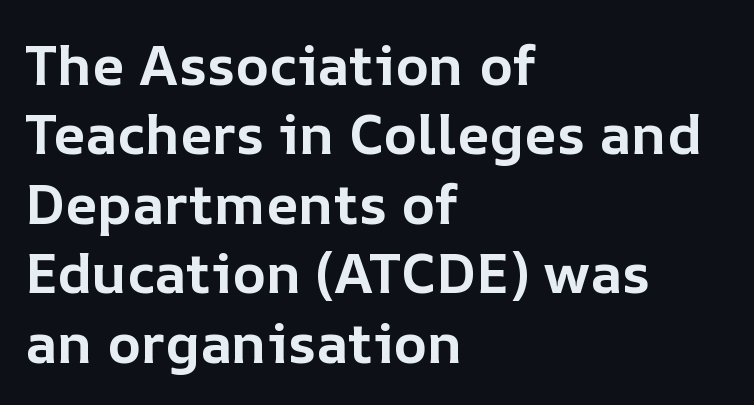
This is roman type, the default non-slanted kind. Spacing verdict: proportional, widths tailored to each character. Left-aligned paragraph, ragged on the right. Tracking here is standard; glyphs follow each other at the usual distance.
